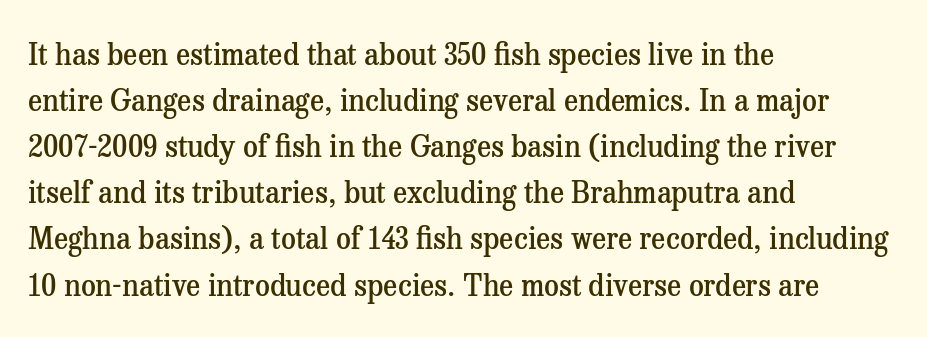
The image shows 29 px semibold serif type, upright; set left-aligned, normal line spacing (1.59x), normal letter spacing, not underlined; medium stroke contrast and a medium x-height.
